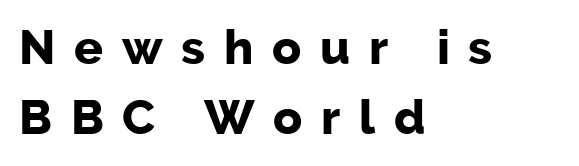
Q: Is the text bold? A: Yes.
Q: Is the text italic (slanted)? A: No, it is upright.
Q: Is the typeface a serif or a sans-serif typeface? A: Sans-serif.
Q: Is the text underlined? A: No.
Q: How is the paragraph aligned? A: Left-aligned.
Q: Is the spacing between letters normal or unusually wide? A: Unusually wide.
Q: Is the spacing between lines tight, normal or loose? A: Normal.
Q: Width (condensed, normal, or wide)? A: Normal.
Q: Stroke contrast? A: Low.
Q: x-height? A: Medium.
Q: Monospaced? A: No.
